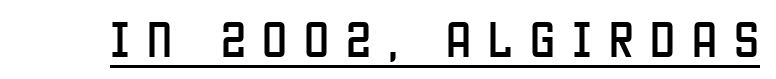
{"serif": "no", "italic": "no", "width": "condensed", "stroke_contrast": "low", "x_height": "large", "monospaced": "no", "underline": "yes", "letter_spacing": "wide", "letter_spacing_em": 0.42, "glyph_px": 40}
